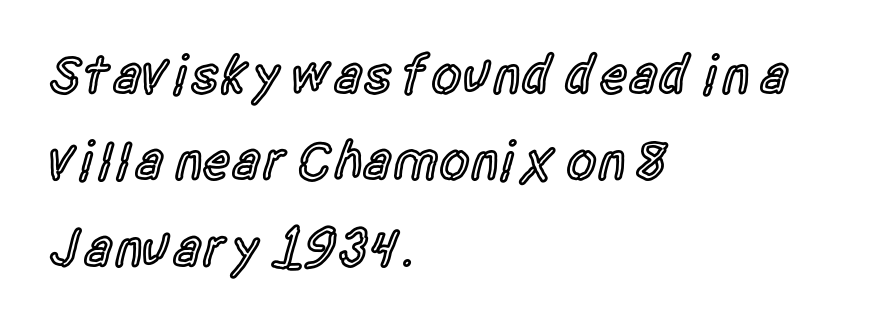
Q: Is the text bold? A: Semi-bold.
Q: Is the text italic (slanted)? A: Yes.
Q: Is the typeface a serif or a sans-serif typeface? A: Sans-serif.
Q: Is the text underlined? A: No.
Q: How is the paragraph aligned? A: Left-aligned.
Q: Is the spacing between letters normal or unusually wide? A: Normal.
Q: Is the spacing between lines tight, normal or loose? A: Normal.
Q: Width (condensed, normal, or wide)? A: Condensed.
Q: x-height? A: Large.
Q: Monospaced? A: No.
